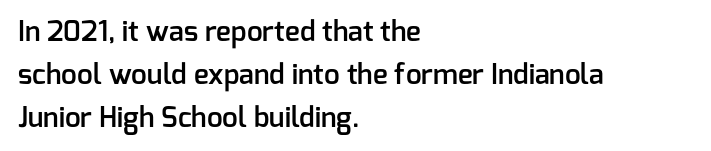
{"serif": "no", "italic": "no", "bold": "semi", "weight": "semibold", "width": "normal", "stroke_contrast": "low", "x_height": "medium", "monospaced": "no", "underline": "no", "align": "left", "line_spacing": "normal", "line_spacing_ratio": 1.53, "letter_spacing": "normal", "letter_spacing_em": 0.0, "glyph_px": 28}
